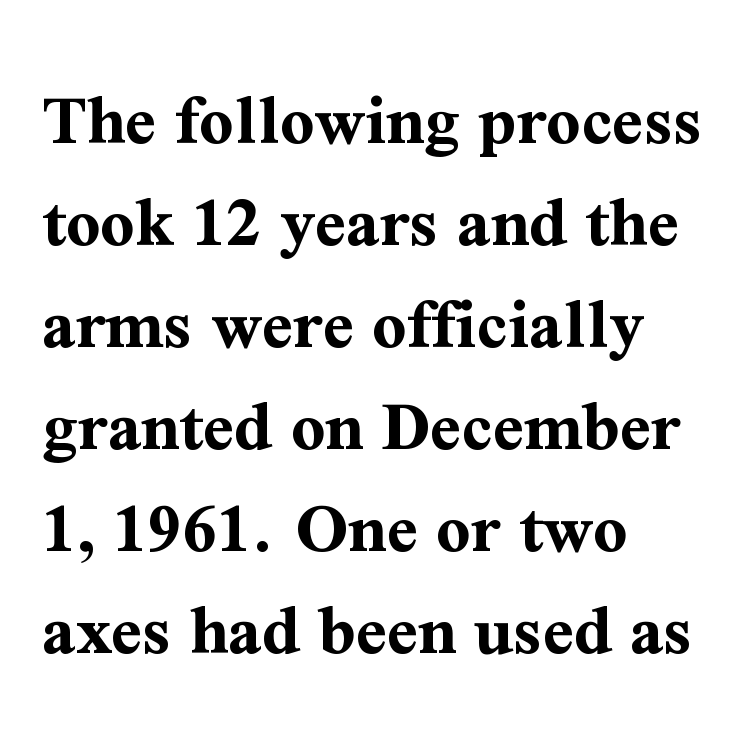
The image shows 75 px bold serif type, upright; set left-aligned, normal line spacing (1.36x), normal letter spacing, not underlined; medium stroke contrast and a medium x-height.
